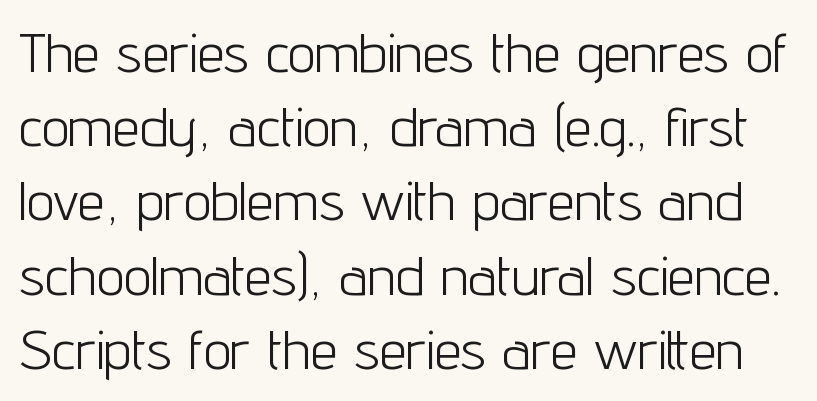
Q: Is the text bold? A: No.
Q: Is the text italic (slanted)? A: No, it is upright.
Q: Is the typeface a serif or a sans-serif typeface? A: Sans-serif.
Q: Is the text underlined? A: No.
Q: Is the spacing between letters normal or unusually wide? A: Normal.
Q: Is the spacing between lines tight, normal or loose? A: Normal.
Q: Width (condensed, normal, or wide)? A: Condensed.
Q: Stroke contrast? A: Low.
Q: x-height? A: Medium.
Q: Monospaced? A: No.
